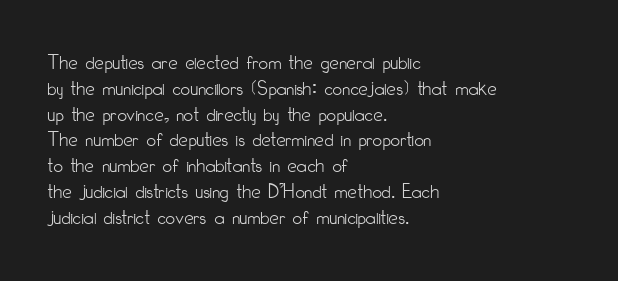
Q: Is the text bold? A: No.
Q: Is the text italic (slanted)? A: No, it is upright.
Q: Is the text underlined? A: No.
Q: How is the paragraph aligned? A: Left-aligned.
Q: Is the spacing between letters normal or unusually wide? A: Normal.
